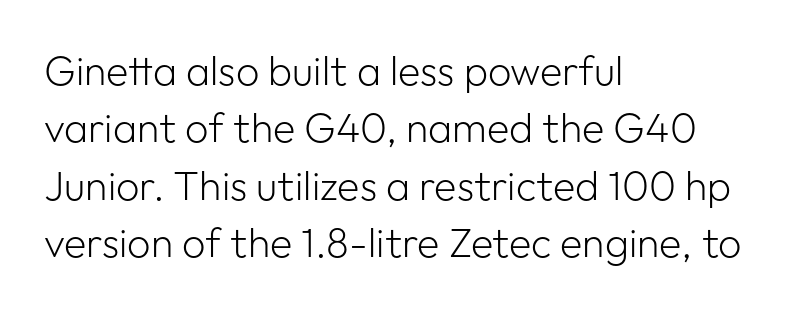
Q: Is the text bold? A: No.
Q: Is the text italic (slanted)? A: No, it is upright.
Q: Is the typeface a serif or a sans-serif typeface? A: Sans-serif.
Q: Is the text underlined? A: No.
Q: How is the paragraph aligned? A: Left-aligned.
Q: Is the spacing between letters normal or unusually wide? A: Normal.
Q: Is the spacing between lines tight, normal or loose? A: Normal.
Q: Width (condensed, normal, or wide)? A: Normal.
Q: Stroke contrast? A: Low.
Q: x-height? A: Medium.
Q: Monospaced? A: No.
